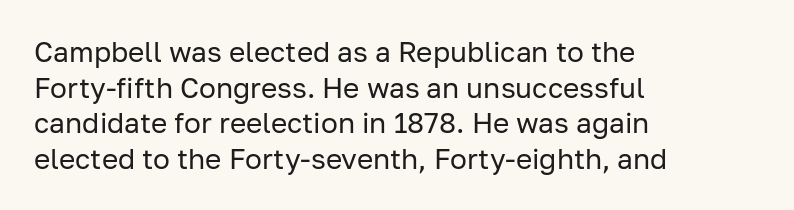
The image shows 28 px regular-weight sans-serif type, upright; set left-aligned, normal line spacing (1.27x), normal letter spacing, not underlined; low stroke contrast and a medium x-height.
